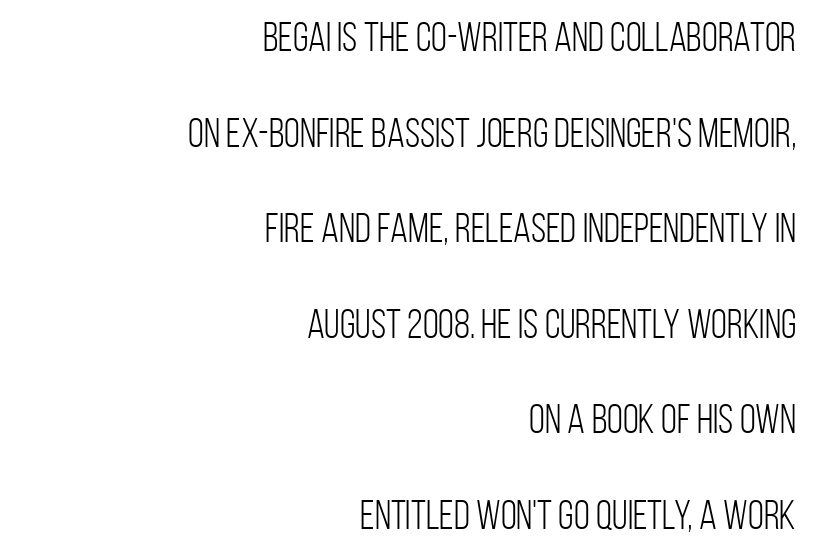
{"serif": "no", "italic": "no", "bold": "no", "weight": "light", "width": "condensed", "stroke_contrast": "low", "x_height": "large", "monospaced": "no", "underline": "no", "align": "right", "line_spacing": "loose", "line_spacing_ratio": 2.33, "letter_spacing": "normal", "letter_spacing_em": 0.0, "glyph_px": 41}
